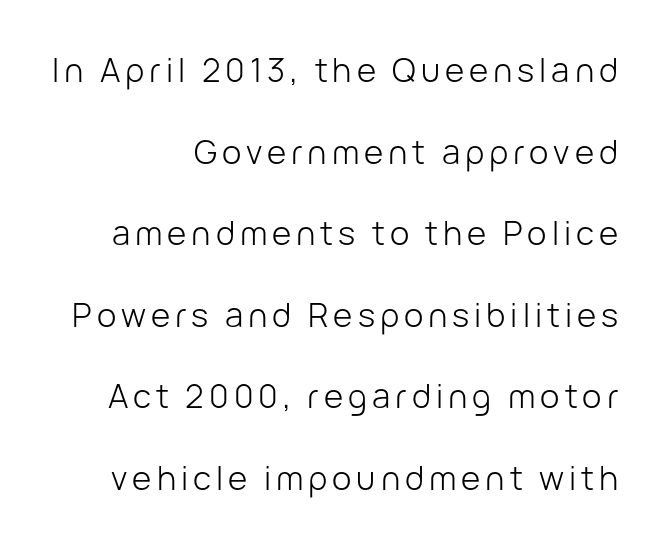
Q: Is the text bold? A: No.
Q: Is the text italic (slanted)? A: No, it is upright.
Q: Is the typeface a serif or a sans-serif typeface? A: Sans-serif.
Q: Is the text underlined? A: No.
Q: Is the spacing between lines tight, normal or loose? A: Loose.
Q: Width (condensed, normal, or wide)? A: Normal.
Q: Stroke contrast? A: Low.
Q: x-height? A: Medium.
Q: Monospaced? A: No.
